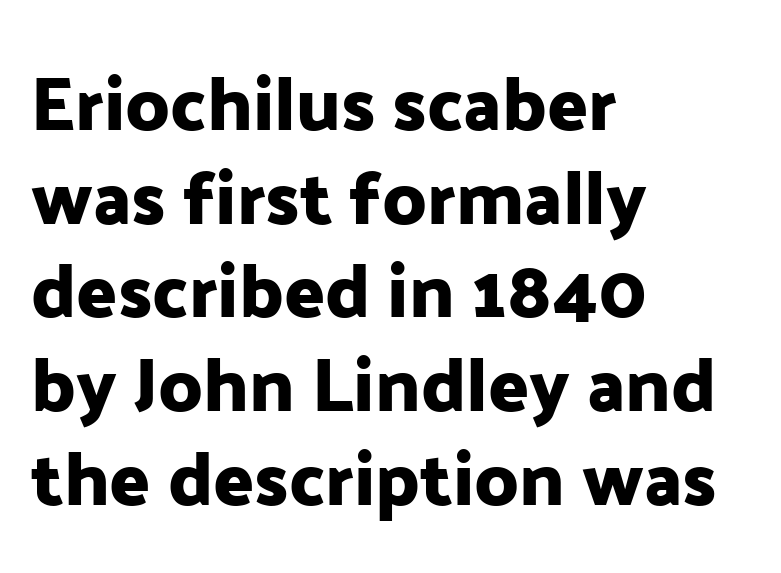
The image shows 75 px sans-serif type, upright; set left-aligned, normal line spacing (1.25x), normal letter spacing, not underlined; low stroke contrast and a medium x-height.
